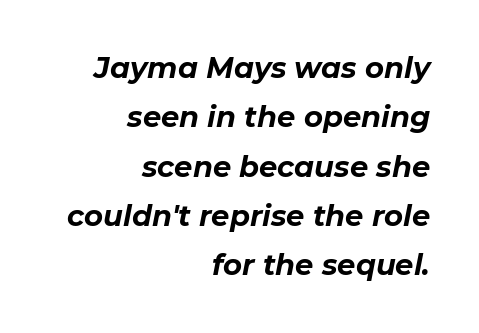
The image shows 29 px bold type, italic (leaning right); set right-aligned, normal line spacing (1.7x), normal letter spacing, not underlined; low stroke contrast and a medium x-height.
